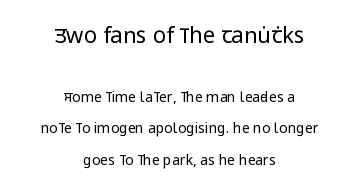
You get the large type first, then a drop to smaller type. Counters stay open thanks to moderate or lighter strokes. Plain, unruled lines of type. Is the letter spacing exaggerated? No — it looks like the ordinary default. The leading is generous, giving the passage an open texture. A student would call this center alignment; a typographer would say set centered.
